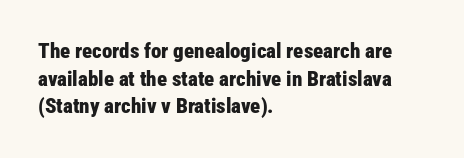
Q: Is the text bold? A: Yes.
Q: Is the text italic (slanted)? A: No, it is upright.
Q: Is the text underlined? A: No.
Q: How is the paragraph aligned? A: Left-aligned.
Q: Is the spacing between letters normal or unusually wide? A: Normal.
Q: Is the spacing between lines tight, normal or loose? A: Normal.
